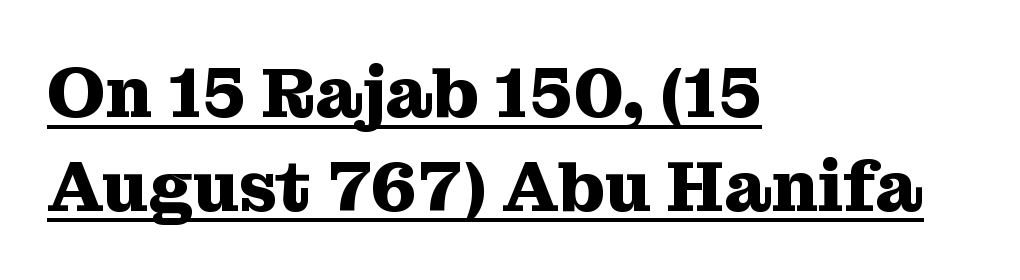
Q: Is the text bold? A: Yes.
Q: Is the text italic (slanted)? A: No, it is upright.
Q: Is the typeface a serif or a sans-serif typeface? A: Serif.
Q: Is the text underlined? A: Yes.
Q: How is the paragraph aligned? A: Left-aligned.
Q: Is the spacing between letters normal or unusually wide? A: Normal.
Q: Is the spacing between lines tight, normal or loose? A: Normal.
Q: Width (condensed, normal, or wide)? A: Normal.
Q: Stroke contrast? A: Medium.
Q: x-height? A: Medium.
Q: Monospaced? A: No.
